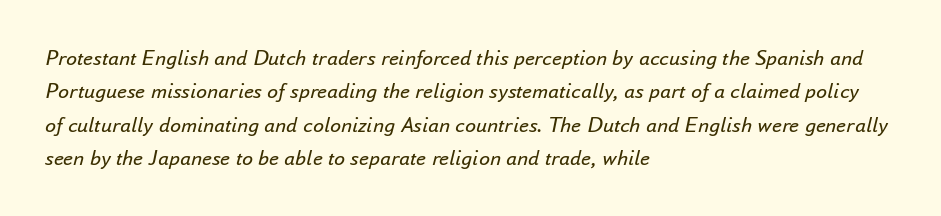
{"italic": "yes", "lean": "right", "slant_degrees": 16, "bold": "no", "underline": "no", "align": "left", "line_spacing": "normal", "line_spacing_ratio": 1.52, "letter_spacing": "normal", "letter_spacing_em": 0.0, "glyph_px": 22}
